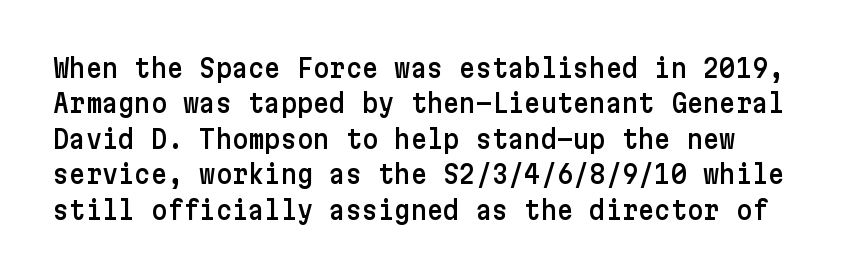
The image shows 25 px text type, upright; set normal line spacing (1.42x), normal letter spacing, not underlined.
